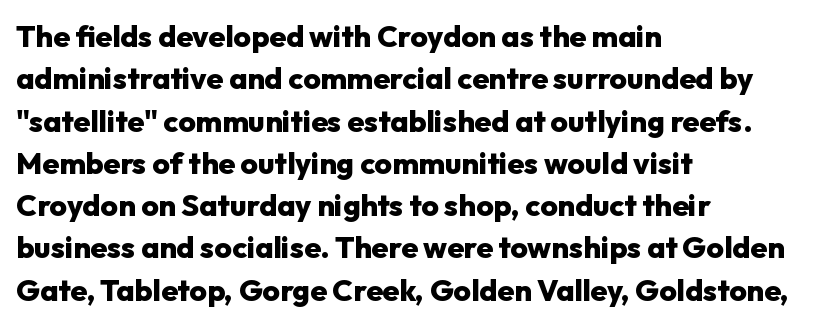
The image shows 30 px heavy sans-serif type, upright; set left-aligned, normal line spacing (1.41x), normal letter spacing, not underlined; low stroke contrast and a medium x-height.
